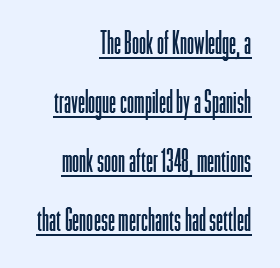
This is roman type, the default non-slanted kind. The rendered words wear a rule along their underside. The type is set solid horizontally, with unmodified tracking. Vertical stems look standard width or narrower in stroke.
